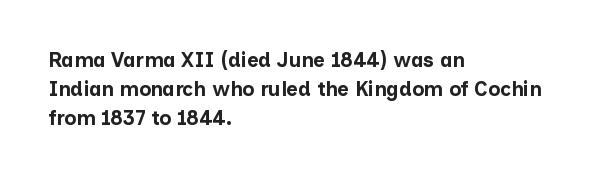
The image shows 20 px bold type, upright; set left-aligned, normal line spacing (1.46x), normal letter spacing, not underlined.
